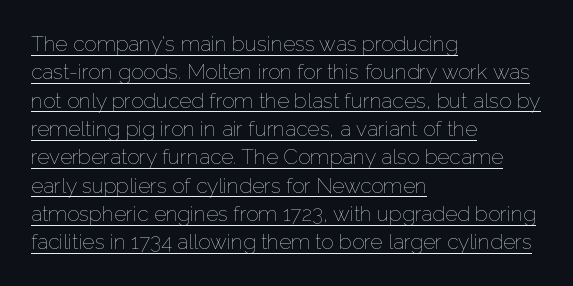
These lines keep a tight, regular rhythm from letter to letter. The lettering stays uniformly vertical, giving the passage a roman look. Successive baselines arrive at the customary interval. These glyphs show unthickened strokes, regular width or finer. Compared with undecorated copy, this sample adds a rule below the words.
